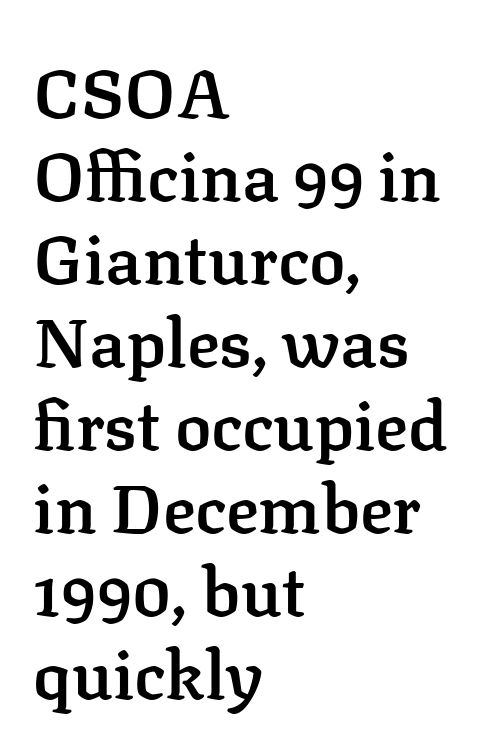
Compared with a centered layout, this one pins lines to the left instead. Character widths vary here, with narrow letters taking less room than wide ones. Bold? Not quite — semibold, heavier than regular but stopping short. The letters stand upright; this is a roman face. Observe the ordinary spacing: letters are neighbours, not strangers.
